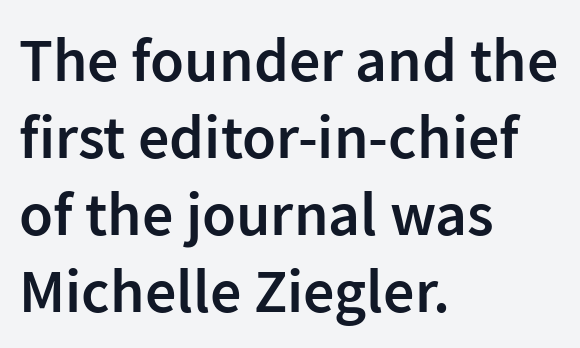
Q: Is the text bold? A: Semi-bold.
Q: Is the text italic (slanted)? A: No, it is upright.
Q: Is the typeface a serif or a sans-serif typeface? A: Sans-serif.
Q: Is the text underlined? A: No.
Q: How is the paragraph aligned? A: Left-aligned.
Q: Is the spacing between letters normal or unusually wide? A: Normal.
Q: Width (condensed, normal, or wide)? A: Normal.
Q: Stroke contrast? A: Low.
Q: x-height? A: Medium.
Q: Monospaced? A: No.
